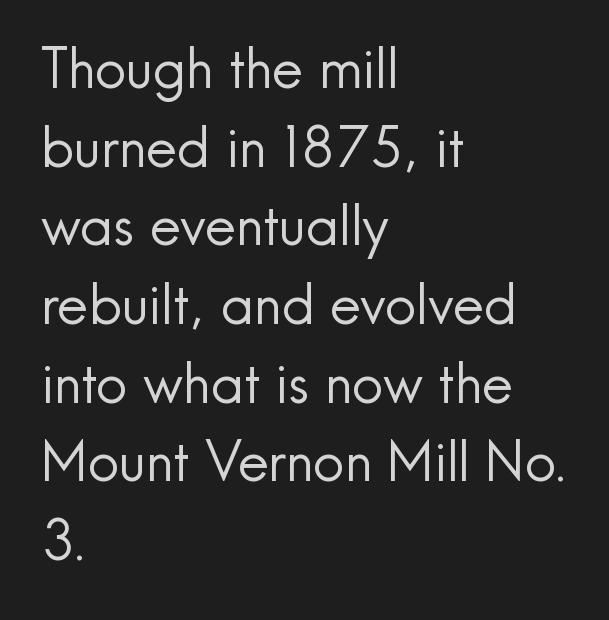
The image shows 55 px regular-weight sans-serif type, upright; set left-aligned, normal line spacing (1.43x), normal letter spacing, not underlined; a small x-height.
